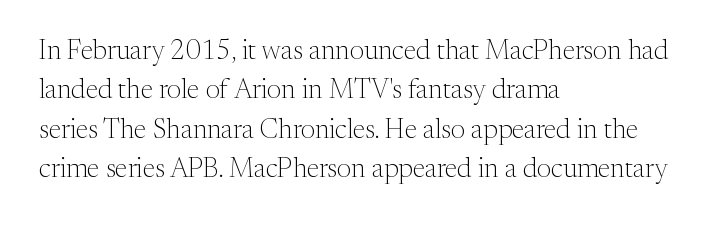
{"italic": "no", "bold": "no", "underline": "no", "align": "left", "line_spacing": "normal", "line_spacing_ratio": 1.46, "letter_spacing": "normal", "letter_spacing_em": 0.0, "glyph_px": 27}
